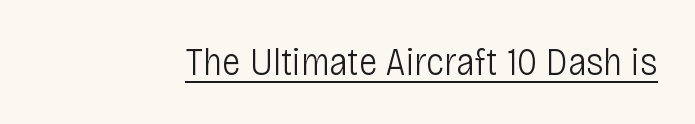
Q: Is the text bold? A: No.
Q: Is the text italic (slanted)? A: No, it is upright.
Q: Is the typeface a serif or a sans-serif typeface? A: Sans-serif.
Q: Is the text underlined? A: Yes.
Q: Is the spacing between letters normal or unusually wide? A: Normal.
Q: Width (condensed, normal, or wide)? A: Condensed.
Q: Stroke contrast? A: Low.
Q: x-height? A: Large.
Q: Monospaced? A: No.
